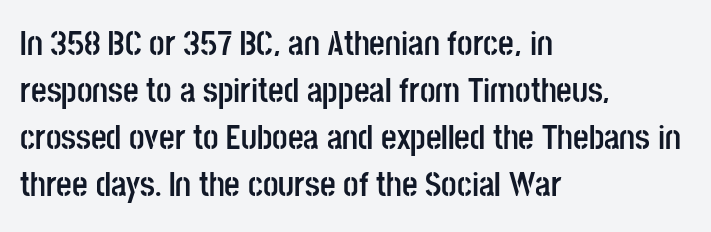
{"serif": "no", "italic": "no", "bold": "yes", "weight": "semibold", "width": "condensed", "stroke_contrast": "low", "x_height": "large", "monospaced": "no", "underline": "no", "align": "left", "line_spacing": "normal", "line_spacing_ratio": 1.38, "letter_spacing": "normal", "letter_spacing_em": 0.0, "glyph_px": 34}
